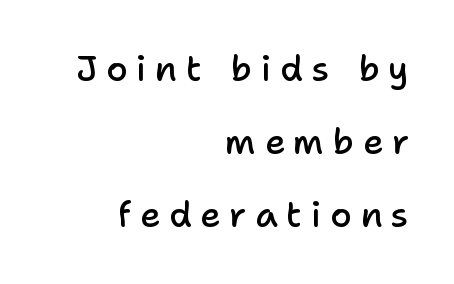
The image shows 35 px semibold sans-serif type, upright; set right-aligned, loose line spacing (2.08x), unusually wide letter spacing (+0.25 em), not underlined; low stroke contrast and a medium x-height.
